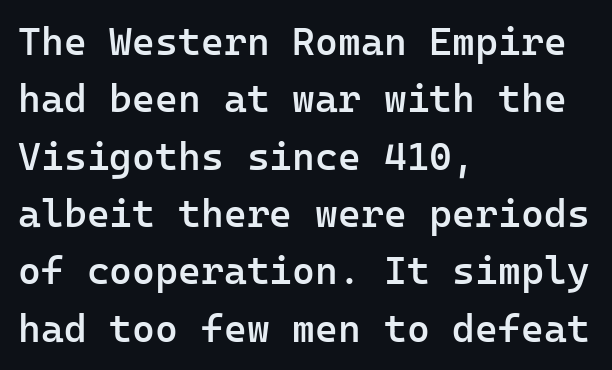
The image shows 39 px semibold sans-serif type, upright, monospaced; set left-aligned, normal line spacing (1.47x), normal letter spacing, not underlined; low stroke contrast and a medium x-height.
